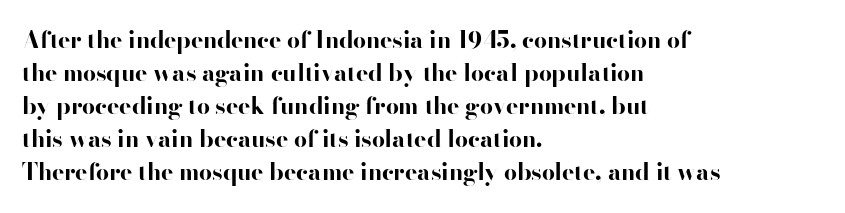
{"italic": "no", "bold": "yes", "underline": "no", "align": "left", "line_spacing": "normal", "line_spacing_ratio": 1.44, "letter_spacing": "normal", "letter_spacing_em": 0.0, "glyph_px": 23}
